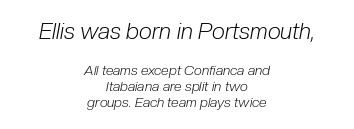
No extra ink here — the face is not bold. Does the lettering tilt? It does — this is italic. The composition opens big and finishes small. Lines of text with bare space underneath.
